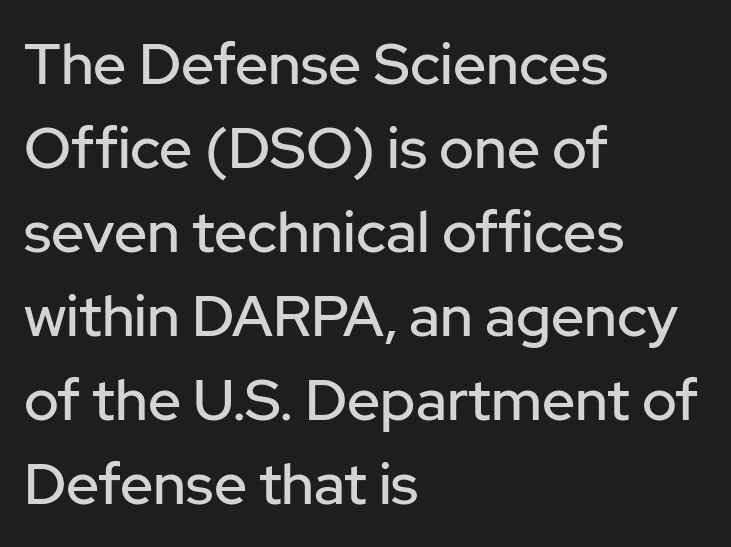
Words float on clear page, feet unadorned. Nothing sits at the stroke ends, so this counts as sans-serif. The letterforms sit shoulder to shoulder at normal distance. Quick note: not italic, upright. Think of a printed novel: that variable character pitch is what you see here. This block has exactly the height ordinary leading produces.
